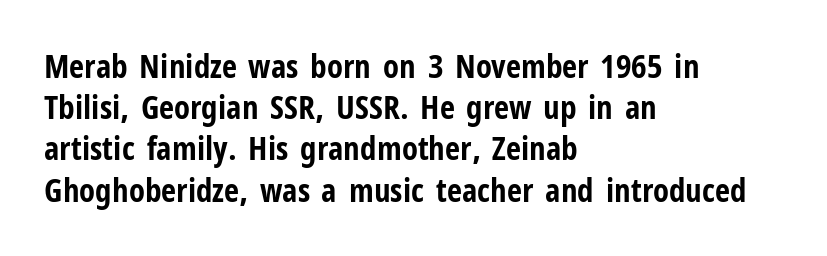
Q: Is the text bold? A: Yes.
Q: Is the text italic (slanted)? A: No, it is upright.
Q: Is the typeface a serif or a sans-serif typeface? A: Sans-serif.
Q: Is the text underlined? A: No.
Q: How is the paragraph aligned? A: Left-aligned.
Q: Is the spacing between letters normal or unusually wide? A: Normal.
Q: Is the spacing between lines tight, normal or loose? A: Normal.
Q: Width (condensed, normal, or wide)? A: Condensed.
Q: Stroke contrast? A: Low.
Q: x-height? A: Medium.
Q: Monospaced? A: No.
